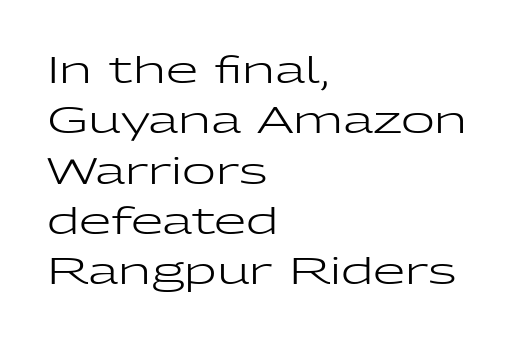
Is this a sans? Yes — the strokes have no serifs. Notice how the passage keeps a crisp vertical edge on the left only. This sample has the flowing, uneven cadence of proportional lettering. Ink coverage per letter is moderate at most.
